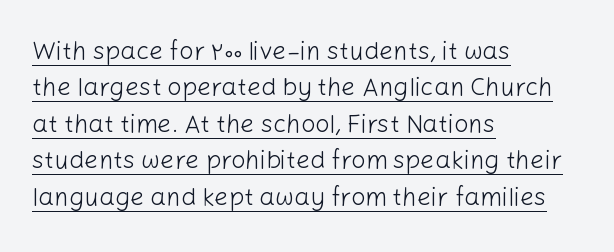
On a weight scale, this lands at 450 or below. A roman cut, with each character standing at attention. Notice how the passage keeps a crisp vertical edge on the left only. Nothing unusual about the tracking: characters are spaced as the font intends. A rule runs beneath these lines of type. Vertical spacing — default.
